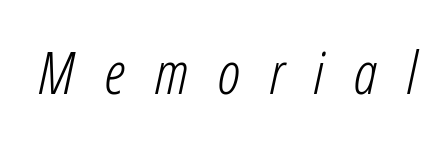
It's the slanting kind of type. A typesetter would call this heavily tracked-out type. These glyphs show unthickened strokes, regular width or finer. Beneath every word, the page is bare. You could not count columns in this text — the font is proportionally spaced.
